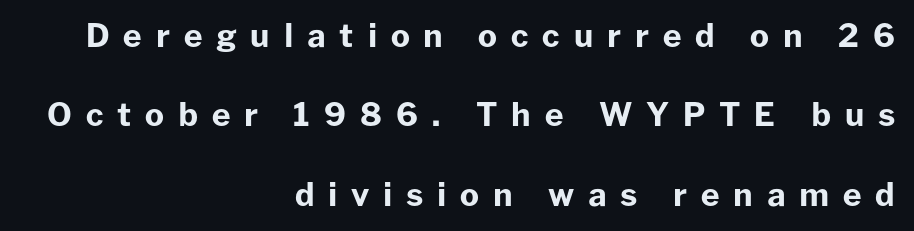
Q: Is the text bold? A: Yes.
Q: Is the text italic (slanted)? A: No, it is upright.
Q: Is the typeface a serif or a sans-serif typeface? A: Sans-serif.
Q: Is the text underlined? A: No.
Q: How is the paragraph aligned? A: Right-aligned.
Q: Is the spacing between letters normal or unusually wide? A: Unusually wide.
Q: Is the spacing between lines tight, normal or loose? A: Loose.
Q: Width (condensed, normal, or wide)? A: Normal.
Q: Stroke contrast? A: Low.
Q: x-height? A: Medium.
Q: Monospaced? A: No.
